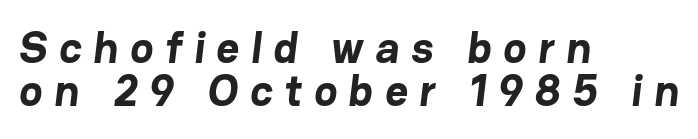
The image shows 44 px bold sans-serif type; set left-aligned, tight line spacing (0.98x), unusually wide letter spacing (+0.27 em), not underlined; low stroke contrast and a medium x-height.
